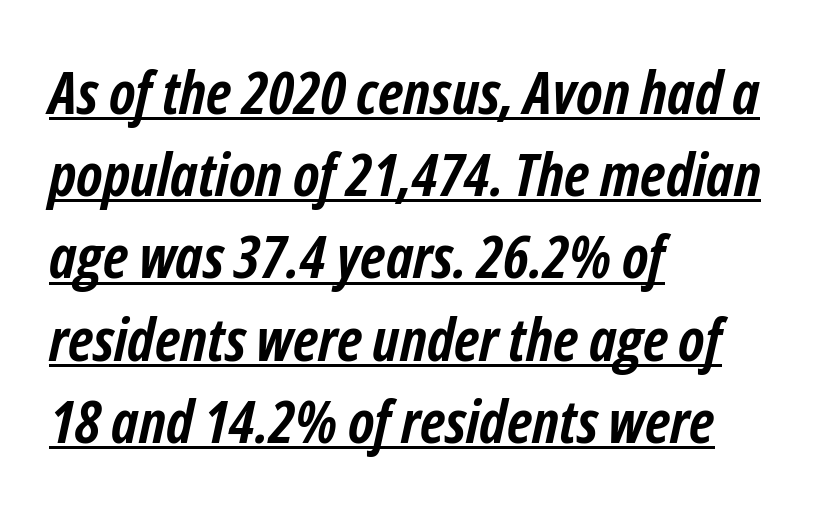
Q: Is the text bold? A: Yes.
Q: Is the text italic (slanted)? A: Yes, it leans right by about 12 degrees.
Q: Is the text underlined? A: Yes.
Q: How is the paragraph aligned? A: Left-aligned.
Q: Is the spacing between letters normal or unusually wide? A: Normal.
Q: Is the spacing between lines tight, normal or loose? A: Normal.
Q: Width (condensed, normal, or wide)? A: Condensed.
Q: Stroke contrast? A: Low.
Q: x-height? A: Medium.
Q: Monospaced? A: No.
